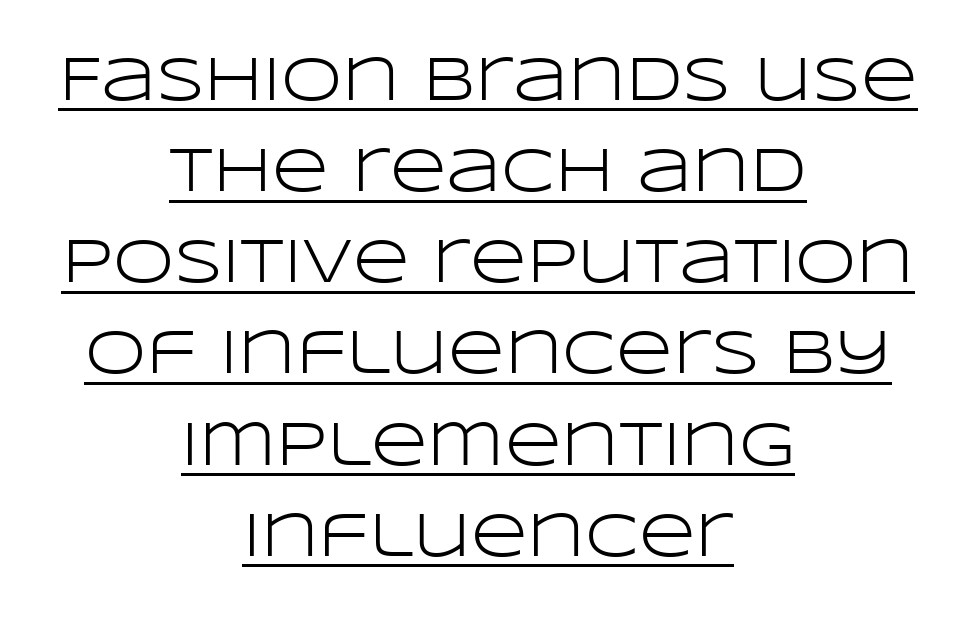
Q: Is the text bold? A: No.
Q: Is the text italic (slanted)? A: No, it is upright.
Q: Is the typeface a serif or a sans-serif typeface? A: Sans-serif.
Q: Is the text underlined? A: Yes.
Q: How is the paragraph aligned? A: Centered.
Q: Is the spacing between letters normal or unusually wide? A: Normal.
Q: Is the spacing between lines tight, normal or loose? A: Normal.
Q: Width (condensed, normal, or wide)? A: Wide.
Q: Stroke contrast? A: Low.
Q: x-height? A: Large.
Q: Monospaced? A: No.
